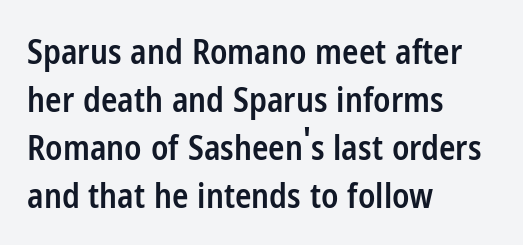
Q: Is the text bold? A: Semi-bold.
Q: Is the text italic (slanted)? A: No, it is upright.
Q: Is the typeface a serif or a sans-serif typeface? A: Sans-serif.
Q: Is the text underlined? A: No.
Q: How is the paragraph aligned? A: Left-aligned.
Q: Is the spacing between letters normal or unusually wide? A: Normal.
Q: Is the spacing between lines tight, normal or loose? A: Normal.
Q: Width (condensed, normal, or wide)? A: Condensed.
Q: Stroke contrast? A: Low.
Q: x-height? A: Medium.
Q: Monospaced? A: No.
